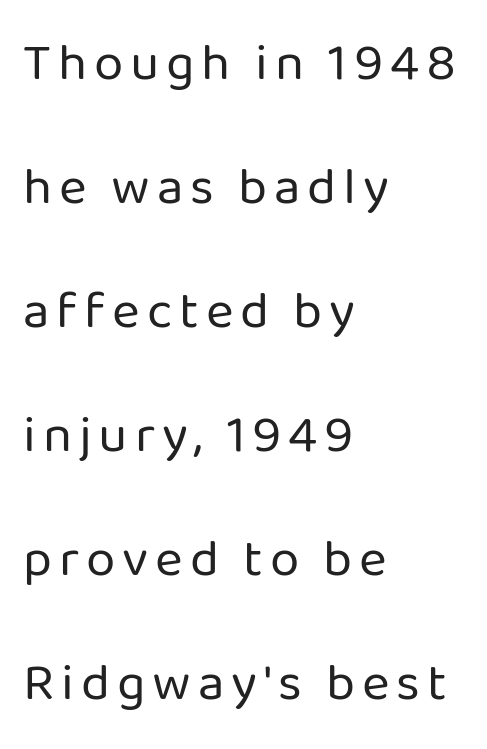
The image shows 53 px regular-weight sans-serif type, upright; set left-aligned, loose line spacing (2.34x), not underlined; low stroke contrast and a medium x-height.
